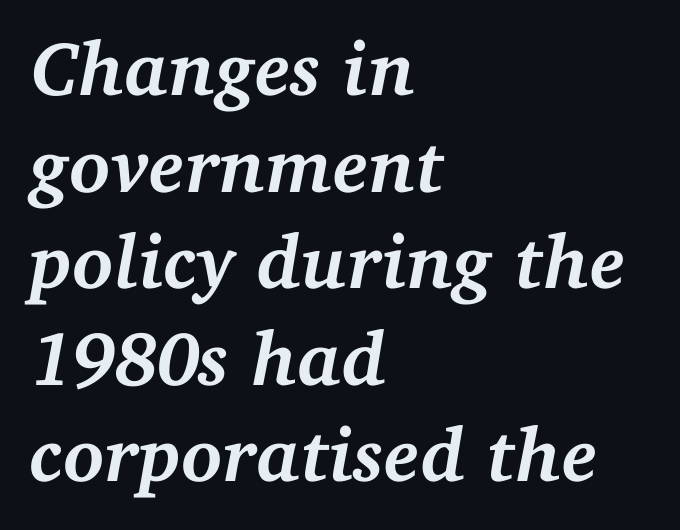
{"serif": "yes", "italic": "yes", "lean": "right", "slant_degrees": 11, "bold": "yes", "weight": "semibold", "width": "normal", "stroke_contrast": "medium", "x_height": "medium", "monospaced": "no", "underline": "no", "align": "left", "line_spacing": "normal", "line_spacing_ratio": 1.27, "letter_spacing": "normal", "letter_spacing_em": 0.0, "glyph_px": 76}
